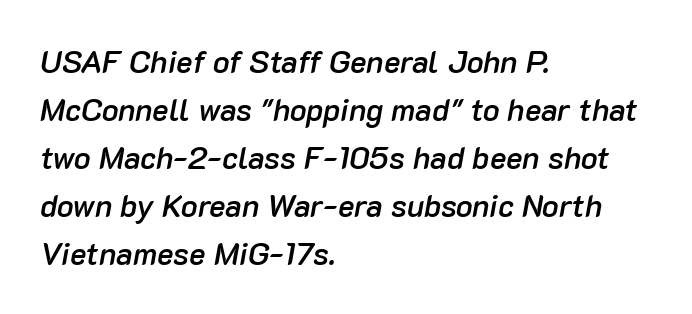
Italic: yes, the glyphs are oblique. The font is running at a semibold setting, under full bold. How are the letters spaced? Ordinarily, with no added tracking. The zone under the glyphs is completely vacant. The rendering uses a moderate line-height, typical for paragraphs. The lines in this sample share a left origin and differ only in where they stop.
